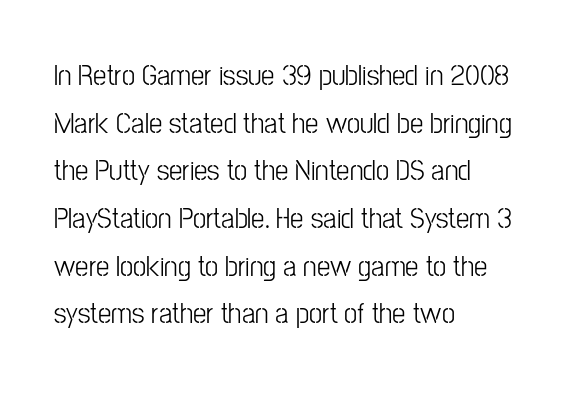
Q: Is the text bold? A: No.
Q: Is the text italic (slanted)? A: No, it is upright.
Q: Is the typeface a serif or a sans-serif typeface? A: Sans-serif.
Q: Is the text underlined? A: No.
Q: How is the paragraph aligned? A: Left-aligned.
Q: Is the spacing between letters normal or unusually wide? A: Normal.
Q: Is the spacing between lines tight, normal or loose? A: Normal.
Q: Width (condensed, normal, or wide)? A: Condensed.
Q: Stroke contrast? A: Low.
Q: x-height? A: Medium.
Q: Monospaced? A: No.
